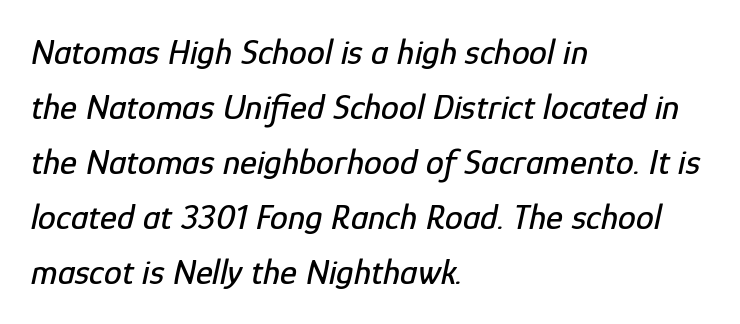
Q: Is the text italic (slanted)? A: Yes, it leans right by about 12 degrees.
Q: Is the text underlined? A: No.
Q: How is the paragraph aligned? A: Left-aligned.
Q: Is the spacing between letters normal or unusually wide? A: Normal.
Q: Is the spacing between lines tight, normal or loose? A: Normal.
Q: Width (condensed, normal, or wide)? A: Condensed.
Q: Stroke contrast? A: Low.
Q: x-height? A: Medium.
Q: Monospaced? A: No.
